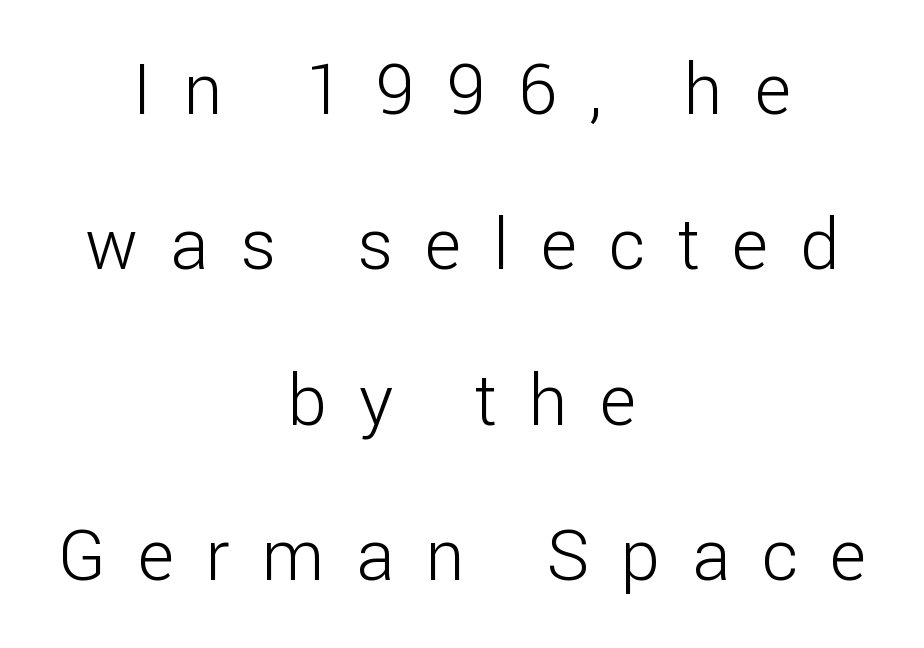
The rendering uses a large line-height, opening up the rows. The glyphs in this specimen are sans serif. You could only call the tracking loose — the letters float apart. Summary of weight: not heavy and not bold. Italic? Not at all — the glyphs are vertical. Where is the straight margin? There isn't one; the lines are centered.
